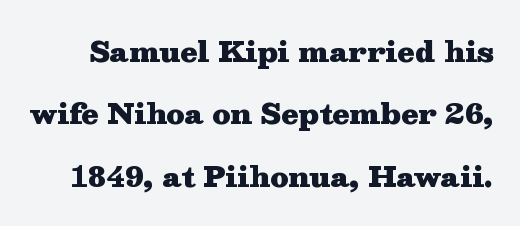
{"serif": "yes", "italic": "no", "bold": "yes", "weight": "heavy", "width": "wide", "stroke_contrast": "medium", "x_height": "medium", "monospaced": "no", "underline": "no", "line_spacing": "loose", "line_spacing_ratio": 2.23, "letter_spacing": "normal", "letter_spacing_em": 0.0, "glyph_px": 28}
